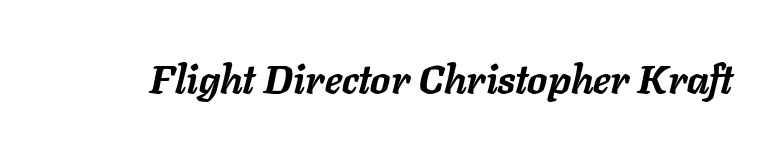
The image shows 40 px semibold type, italic (leaning right); set normal letter spacing, not underlined; low stroke contrast and a medium x-height.
